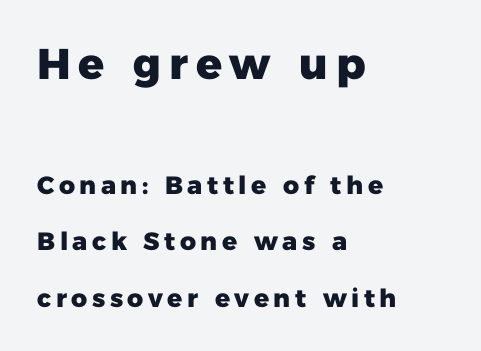
The image shows 43 px heavy sans-serif type, upright; set left-aligned, loose line spacing (2.26x), not underlined; the first (top) block is 1.72x larger; low stroke contrast and a medium x-height.
